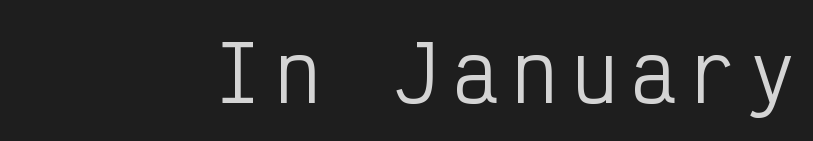
{"serif": "no", "italic": "no", "bold": "no", "weight": "regular", "width": "condensed", "stroke_contrast": "low", "x_height": "medium", "monospaced": "yes", "underline": "no", "align": "right", "glyph_px": 76}
